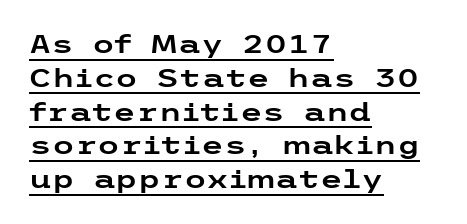
The horizontal fit of the characters is conventional and even. Does a line run under the words? Yes, clearly. What's the leading like? Ordinary, nothing unusual. Where is the straight margin? On the left.
